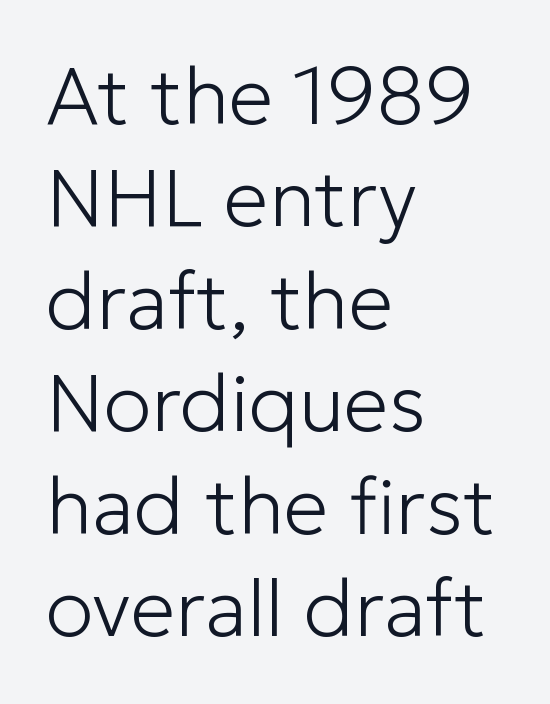
Vertically, the passage feels balanced, rows spaced as you'd expect. Each line starts at the same left margin while the right side varies. Think of a printed novel: that variable character pitch is what you see here. A typesetter would mark this as roman, not italic. Students, note that the glyphs here touch the page at normal intervals.
